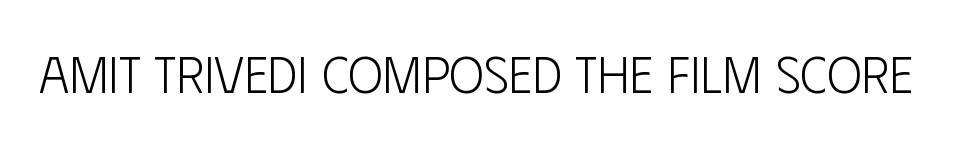
Character widths vary here, with narrow letters taking less room than wide ones. Just letters on the line, the space beneath them empty. No letter is thick-stroked: the sample isn't bold. Default kerning and tracking; the words read as compact shapes. A roman cut, with each character standing at attention.
